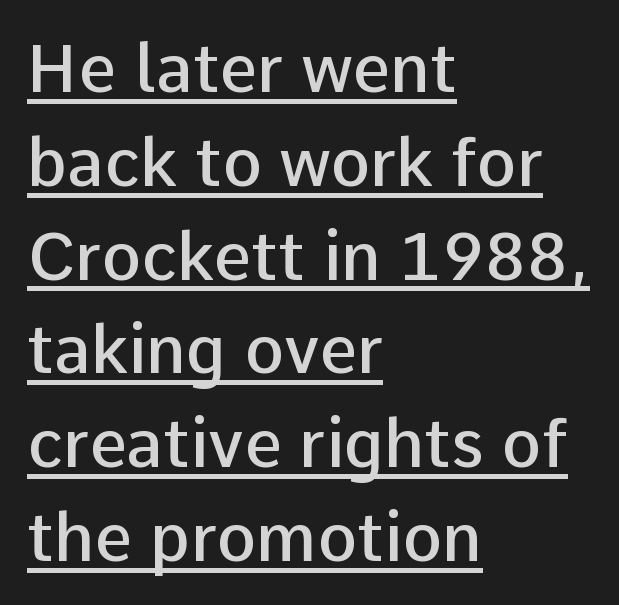
Q: Is the text bold? A: Semi-bold.
Q: Is the text italic (slanted)? A: No, it is upright.
Q: Is the typeface a serif or a sans-serif typeface? A: Sans-serif.
Q: Is the text underlined? A: Yes.
Q: How is the paragraph aligned? A: Left-aligned.
Q: Is the spacing between letters normal or unusually wide? A: Normal.
Q: Is the spacing between lines tight, normal or loose? A: Normal.
Q: Width (condensed, normal, or wide)? A: Normal.
Q: Stroke contrast? A: Low.
Q: x-height? A: Medium.
Q: Monospaced? A: No.
